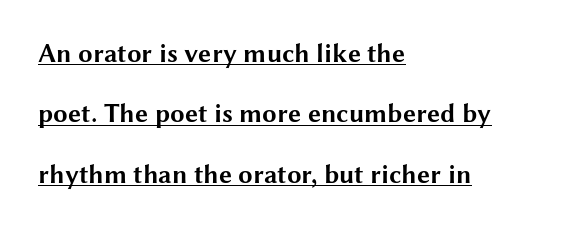
Q: Is the text bold? A: Yes.
Q: Is the text italic (slanted)? A: No, it is upright.
Q: Is the text underlined? A: Yes.
Q: How is the paragraph aligned? A: Left-aligned.
Q: Is the spacing between letters normal or unusually wide? A: Normal.
Q: Is the spacing between lines tight, normal or loose? A: Loose.
